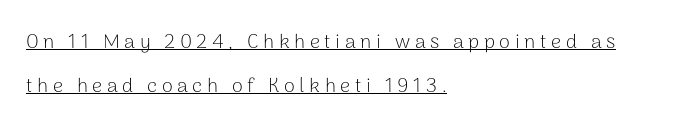
Q: Is the text bold? A: No.
Q: Is the text italic (slanted)? A: No, it is upright.
Q: Is the text underlined? A: Yes.
Q: How is the paragraph aligned? A: Left-aligned.
Q: Is the spacing between letters normal or unusually wide? A: Unusually wide.
Q: Is the spacing between lines tight, normal or loose? A: Loose.
